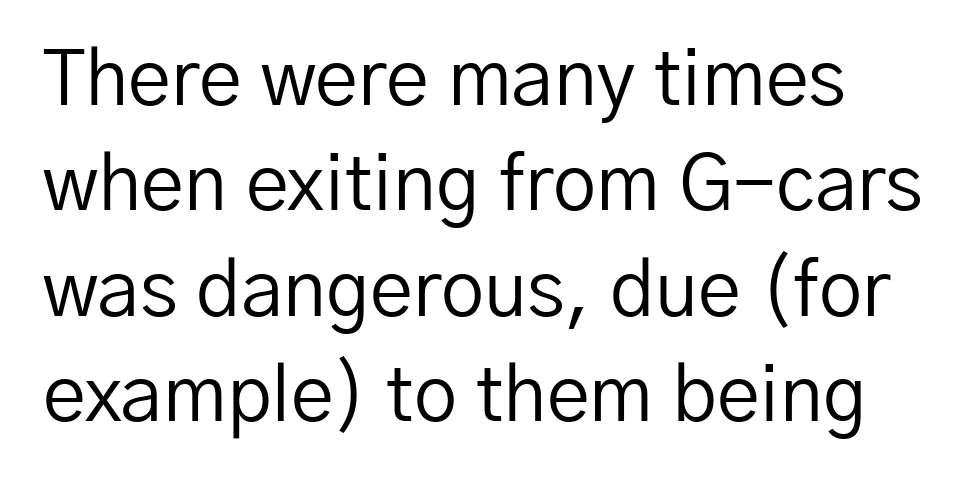
Q: Is the text bold? A: No.
Q: Is the text italic (slanted)? A: No, it is upright.
Q: Is the typeface a serif or a sans-serif typeface? A: Sans-serif.
Q: Is the text underlined? A: No.
Q: Is the spacing between letters normal or unusually wide? A: Normal.
Q: Is the spacing between lines tight, normal or loose? A: Normal.
Q: Width (condensed, normal, or wide)? A: Normal.
Q: Stroke contrast? A: Low.
Q: x-height? A: Medium.
Q: Monospaced? A: No.
